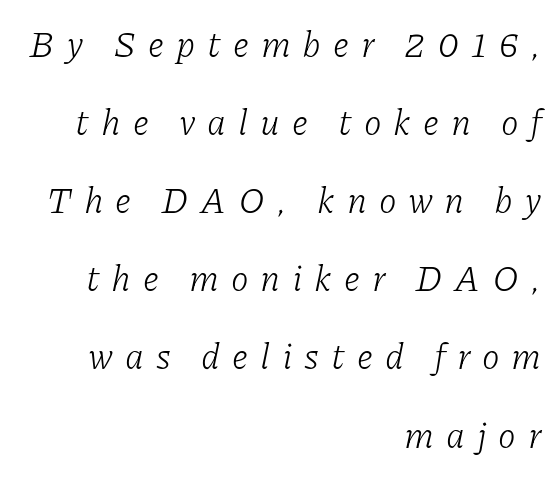
Q: Is the text bold? A: No.
Q: Is the text italic (slanted)? A: Yes, it leans right by about 11 degrees.
Q: Is the typeface a serif or a sans-serif typeface? A: Serif.
Q: Is the text underlined? A: No.
Q: How is the paragraph aligned? A: Right-aligned.
Q: Is the spacing between letters normal or unusually wide? A: Unusually wide.
Q: Is the spacing between lines tight, normal or loose? A: Loose.
Q: Width (condensed, normal, or wide)? A: Normal.
Q: Stroke contrast? A: Low.
Q: x-height? A: Medium.
Q: Monospaced? A: No.
